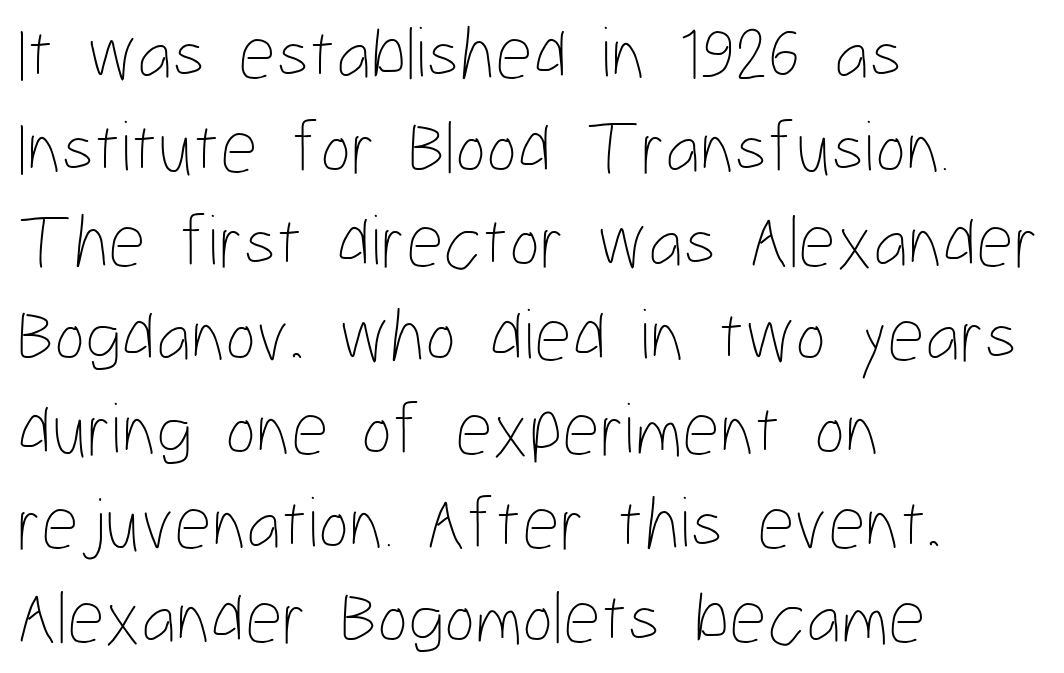
The image shows 74 px thin, condensed type, upright; set left-aligned, normal line spacing (1.27x), normal letter spacing, not underlined; low stroke contrast and a medium x-height.
